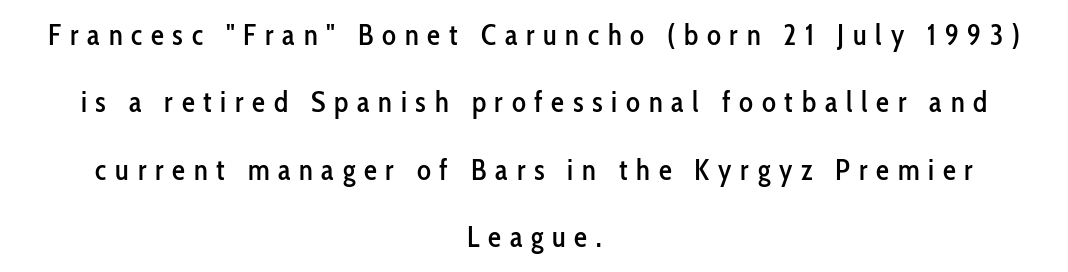
{"serif": "no", "italic": "no", "width": "condensed", "stroke_contrast": "low", "x_height": "medium", "monospaced": "no", "underline": "no", "align": "center", "line_spacing": "loose", "line_spacing_ratio": 2.32, "letter_spacing": "wide", "letter_spacing_em": 0.3, "glyph_px": 29}
